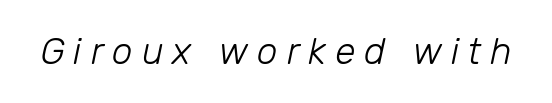
{"italic": "yes", "lean": "right", "slant_degrees": 12, "bold": "no", "weight": "light", "width": "normal", "stroke_contrast": "low", "x_height": "medium", "monospaced": "no", "underline": "no", "letter_spacing": "wide", "letter_spacing_em": 0.24, "glyph_px": 37}
